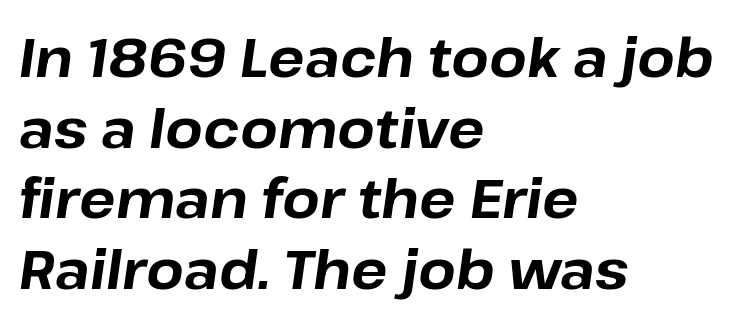
Q: Is the text bold? A: Yes.
Q: Is the text italic (slanted)? A: Yes, it leans right by about 8 degrees.
Q: Is the text underlined? A: No.
Q: How is the paragraph aligned? A: Left-aligned.
Q: Is the spacing between letters normal or unusually wide? A: Normal.
Q: Is the spacing between lines tight, normal or loose? A: Normal.
Q: Width (condensed, normal, or wide)? A: Normal.
Q: Stroke contrast? A: Low.
Q: x-height? A: Medium.
Q: Monospaced? A: No.
